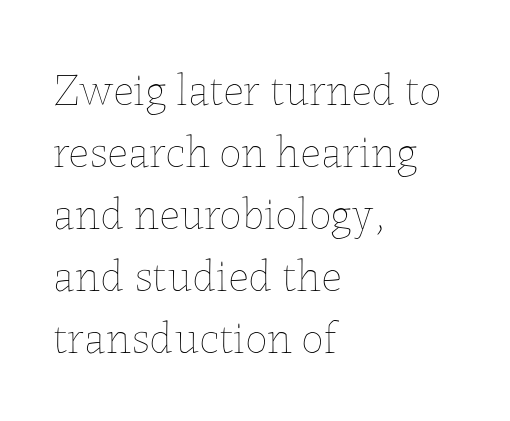
Q: Is the text bold? A: No.
Q: Is the text italic (slanted)? A: No, it is upright.
Q: Is the text underlined? A: No.
Q: How is the paragraph aligned? A: Left-aligned.
Q: Is the spacing between letters normal or unusually wide? A: Normal.
Q: Is the spacing between lines tight, normal or loose? A: Normal.
Q: Width (condensed, normal, or wide)? A: Normal.
Q: Stroke contrast? A: Low.
Q: x-height? A: Medium.
Q: Monospaced? A: No.
